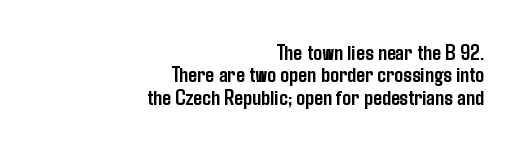
{"italic": "no", "bold": "yes", "underline": "no", "align": "right", "line_spacing": "tight", "line_spacing_ratio": 1.02, "letter_spacing": "normal", "letter_spacing_em": 0.0, "glyph_px": 22}
